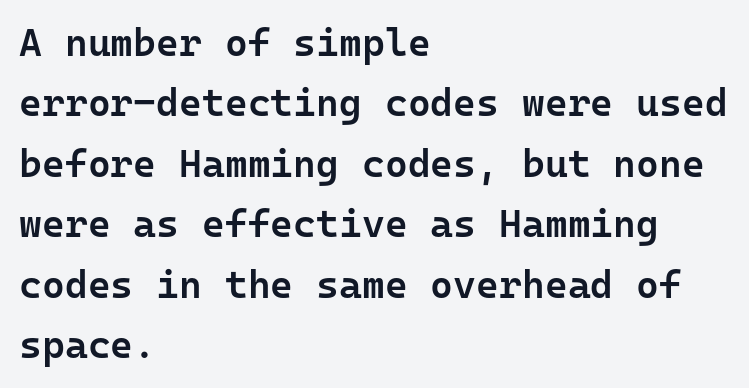
Q: Is the text bold? A: Semi-bold.
Q: Is the text italic (slanted)? A: No, it is upright.
Q: Is the typeface a serif or a sans-serif typeface? A: Sans-serif.
Q: Is the text underlined? A: No.
Q: How is the paragraph aligned? A: Left-aligned.
Q: Is the spacing between letters normal or unusually wide? A: Normal.
Q: Is the spacing between lines tight, normal or loose? A: Normal.
Q: Width (condensed, normal, or wide)? A: Normal.
Q: Stroke contrast? A: Low.
Q: x-height? A: Medium.
Q: Monospaced? A: Yes.
